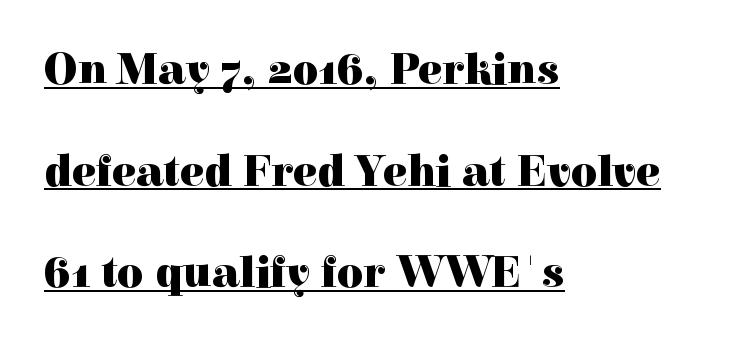
{"serif": "yes", "italic": "no", "bold": "yes", "weight": "heavy", "width": "normal", "x_height": "medium", "monospaced": "no", "underline": "yes", "align": "left", "line_spacing": "loose", "line_spacing_ratio": 2.26, "letter_spacing": "normal", "letter_spacing_em": 0.0, "glyph_px": 45}
